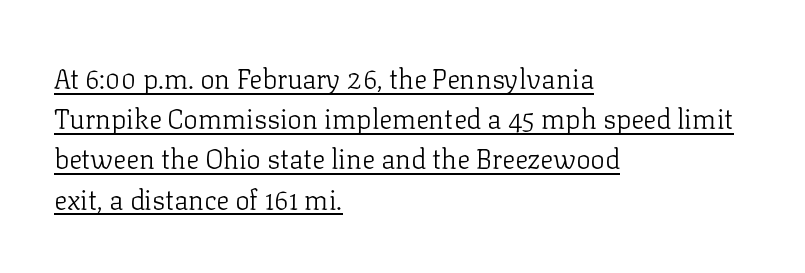
Q: Is the text bold? A: No.
Q: Is the text italic (slanted)? A: No, it is upright.
Q: Is the text underlined? A: Yes.
Q: How is the paragraph aligned? A: Left-aligned.
Q: Is the spacing between letters normal or unusually wide? A: Normal.
Q: Is the spacing between lines tight, normal or loose? A: Normal.
